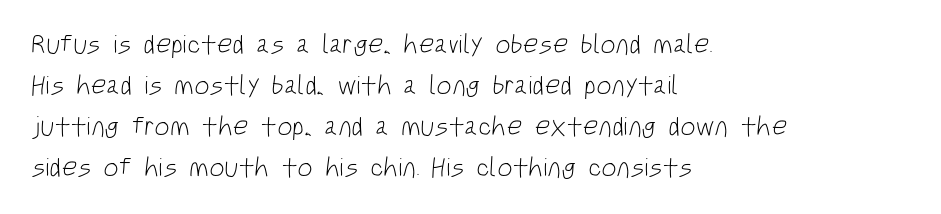
Q: Is the text bold? A: No.
Q: Is the text underlined? A: No.
Q: How is the paragraph aligned? A: Left-aligned.
Q: Is the spacing between letters normal or unusually wide? A: Normal.
Q: Is the spacing between lines tight, normal or loose? A: Normal.
